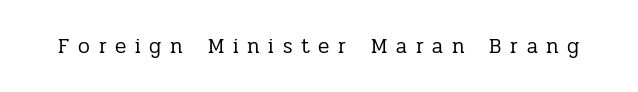
{"italic": "no", "bold": "no", "underline": "no", "letter_spacing": "wide", "letter_spacing_em": 0.41, "glyph_px": 21}
